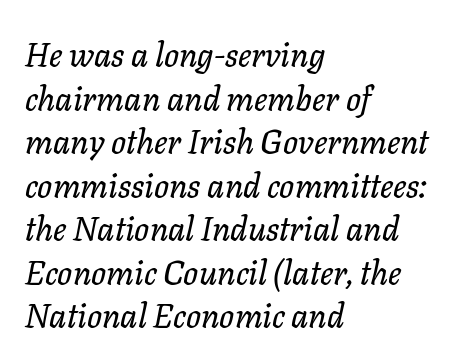
The designer left line spacing at the default. The paragraph shown leans on its left margin. The line texture is even and compact thanks to regular tracking. Just letters on the line, the space beneath them empty. The letters advance in unequal steps, a hallmark of proportional type. Italic: yes, the glyphs are oblique.
